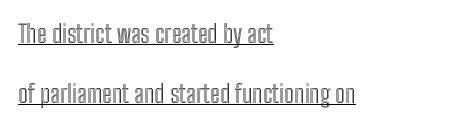
{"italic": "no", "underline": "yes", "align": "left", "line_spacing": "loose", "line_spacing_ratio": 2.4, "letter_spacing": "normal", "letter_spacing_em": 0.0, "glyph_px": 25}
